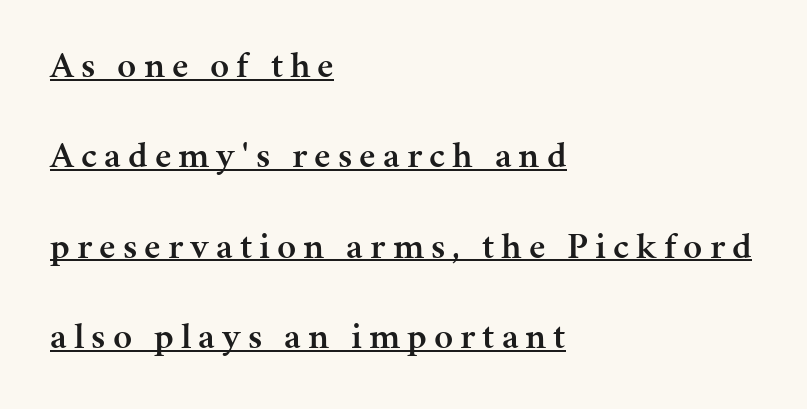
Q: Is the text bold? A: Semi-bold.
Q: Is the text italic (slanted)? A: No, it is upright.
Q: Is the typeface a serif or a sans-serif typeface? A: Serif.
Q: Is the text underlined? A: Yes.
Q: How is the paragraph aligned? A: Left-aligned.
Q: Is the spacing between lines tight, normal or loose? A: Loose.
Q: Width (condensed, normal, or wide)? A: Normal.
Q: Stroke contrast? A: Medium.
Q: x-height? A: Medium.
Q: Monospaced? A: No.
